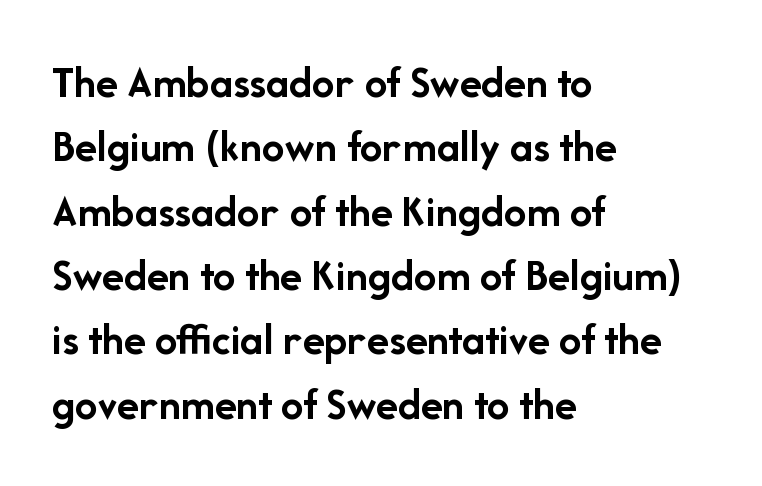
The text was rendered using a sans face with plain stroke endings. It's the straight-up-and-down kind of type. You could not count columns in this text — the font is proportionally spaced. Weight: bold.
